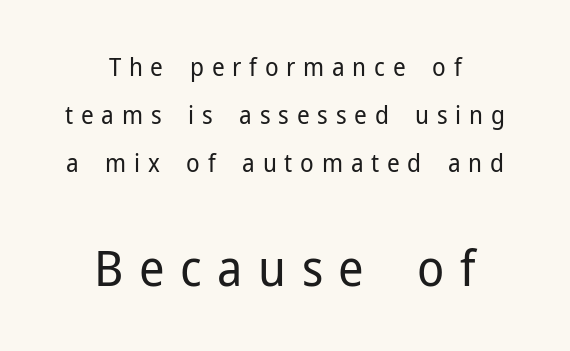
Notice the wide empty band between every row — that's loose leading. Serif or sans? Sans — the stroke terminals are bare. Looks like regular typesetting: each glyph gets only the width it needs. Compared with a typical body face, this is equally light or lighter still. Casual observation: everything's sitting right in the middle.
